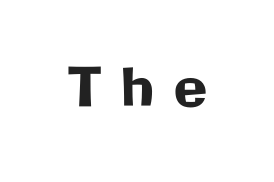
Q: Is the text italic (slanted)? A: No, it is upright.
Q: Is the typeface a serif or a sans-serif typeface? A: Sans-serif.
Q: Is the text underlined? A: No.
Q: Is the spacing between letters normal or unusually wide? A: Unusually wide.
Q: Width (condensed, normal, or wide)? A: Normal.
Q: Stroke contrast? A: Low.
Q: x-height? A: Medium.
Q: Monospaced? A: No.
